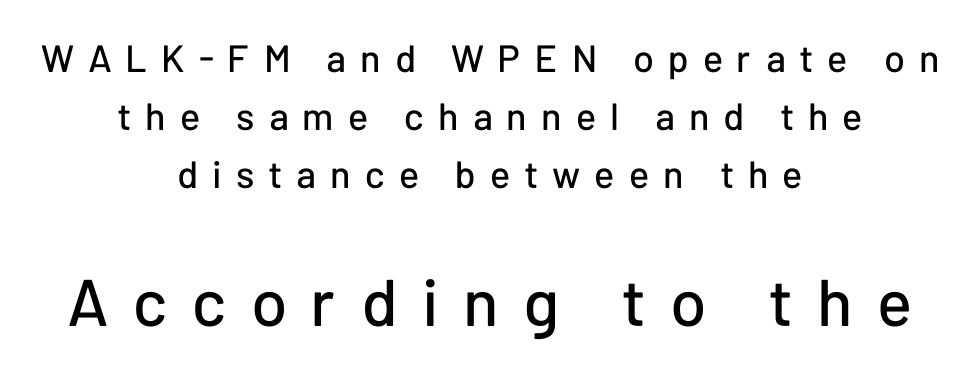
Scale increases going downward across the two blocks. Does the type have serifs? No, each stem ends abruptly. Alignment: centered. Each row of text sits above clean, open space. One glance says typical: line gaps are just what's usual. These lines have a slow, spaced-out rhythm from letter to letter.
